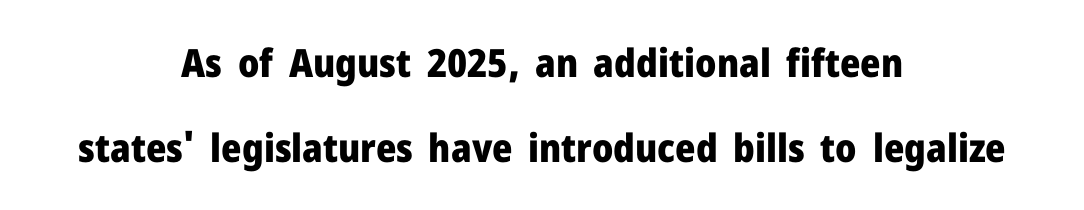
Q: Is the text bold? A: Yes.
Q: Is the text italic (slanted)? A: No, it is upright.
Q: Is the typeface a serif or a sans-serif typeface? A: Sans-serif.
Q: Is the text underlined? A: No.
Q: How is the paragraph aligned? A: Centered.
Q: Is the spacing between letters normal or unusually wide? A: Normal.
Q: Is the spacing between lines tight, normal or loose? A: Loose.
Q: Width (condensed, normal, or wide)? A: Normal.
Q: Stroke contrast? A: Low.
Q: x-height? A: Medium.
Q: Monospaced? A: No.
